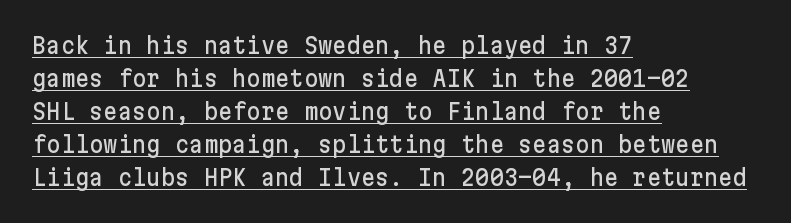
{"italic": "no", "underline": "yes", "align": "left", "line_spacing": "normal", "line_spacing_ratio": 1.5, "letter_spacing": "normal", "letter_spacing_em": 0.0, "glyph_px": 22}
